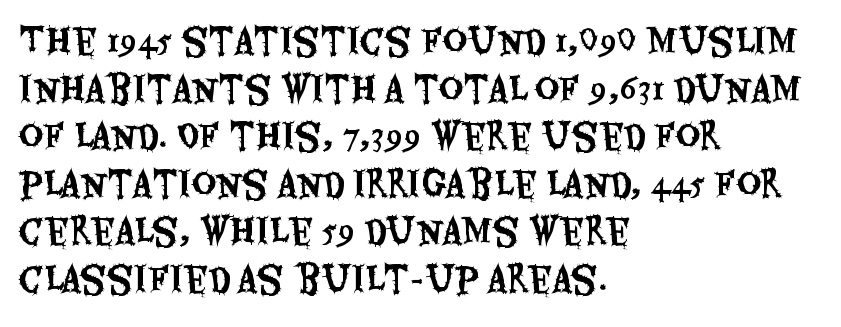
Q: Is the text italic (slanted)? A: No, it is upright.
Q: Is the typeface a serif or a sans-serif typeface? A: Sans-serif.
Q: Is the text underlined? A: No.
Q: How is the paragraph aligned? A: Left-aligned.
Q: Is the spacing between letters normal or unusually wide? A: Normal.
Q: Is the spacing between lines tight, normal or loose? A: Normal.
Q: Width (condensed, normal, or wide)? A: Condensed.
Q: Stroke contrast? A: Medium.
Q: x-height? A: Large.
Q: Monospaced? A: No.
